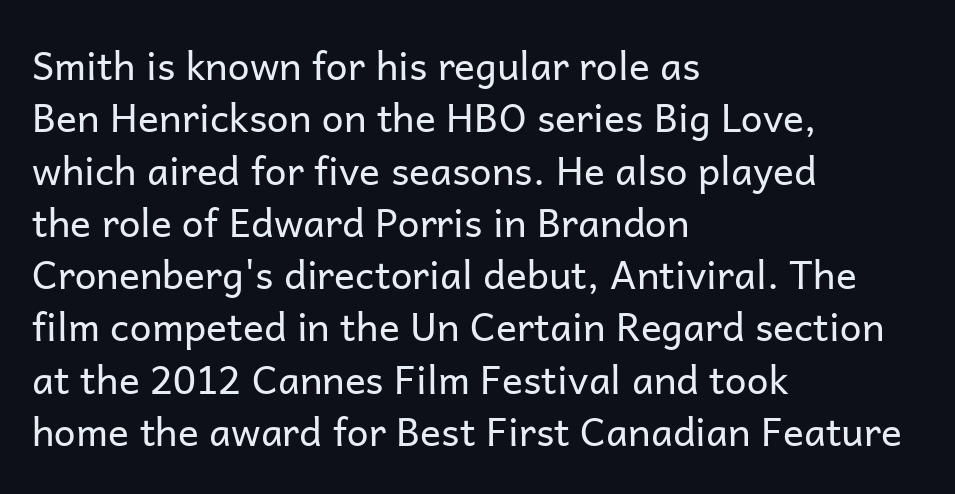
Decoration check: the copy has no underline. Regarding leading, the lines here are spaced in the standard way. Each line starts at the same left margin while the right side varies. These lines are rendered in a variable-pitch font. These lines are composed in type without serifs. Caption: face not bold, strokes unweighted.
